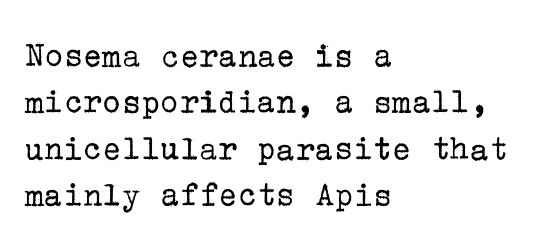
Q: Is the text bold? A: No.
Q: Is the text italic (slanted)? A: No, it is upright.
Q: Is the typeface a serif or a sans-serif typeface? A: Serif.
Q: Is the text underlined? A: No.
Q: How is the paragraph aligned? A: Left-aligned.
Q: Is the spacing between letters normal or unusually wide? A: Normal.
Q: Is the spacing between lines tight, normal or loose? A: Normal.
Q: Width (condensed, normal, or wide)? A: Normal.
Q: Stroke contrast? A: Low.
Q: x-height? A: Medium.
